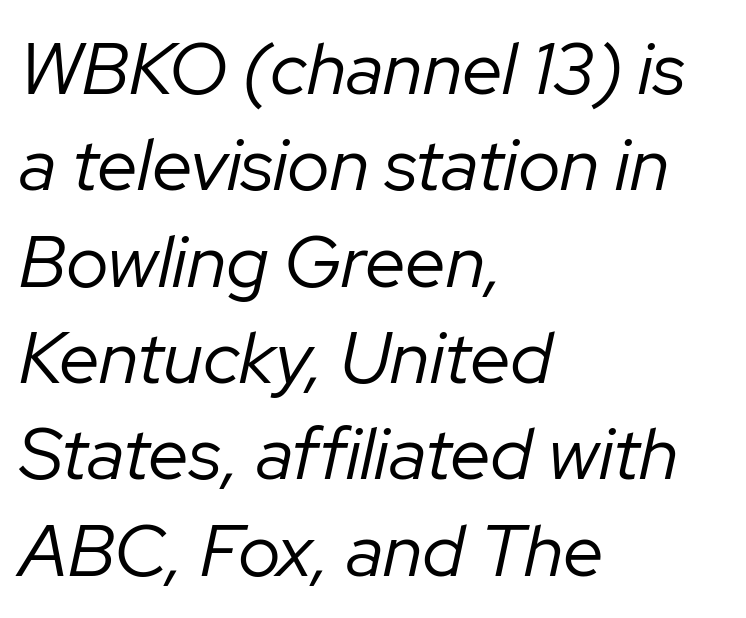
The image shows 73 px regular-weight type, italic (leaning right); set left-aligned, normal line spacing (1.32x), normal letter spacing, not underlined; low stroke contrast and a medium x-height.
